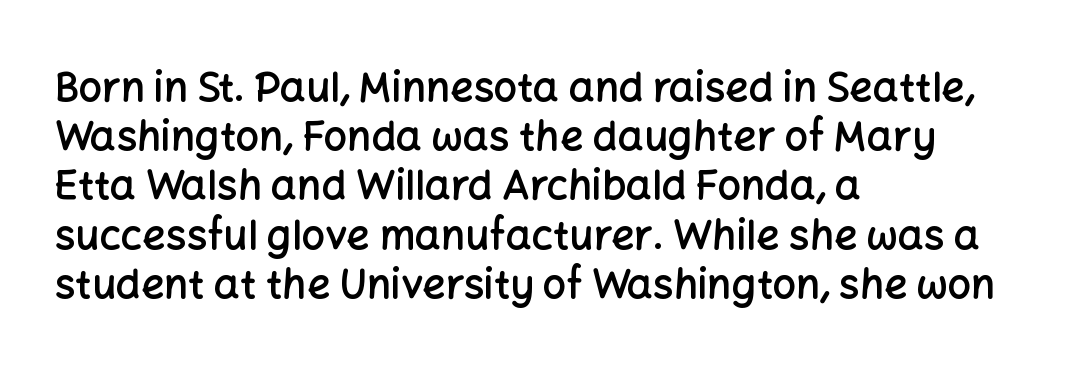
{"serif": "no", "italic": "no", "bold": "semi", "weight": "semibold", "width": "normal", "stroke_contrast": "low", "x_height": "medium", "monospaced": "no", "underline": "no", "align": "left", "line_spacing_ratio": 1.2, "letter_spacing": "normal", "letter_spacing_em": 0.0, "glyph_px": 41}
